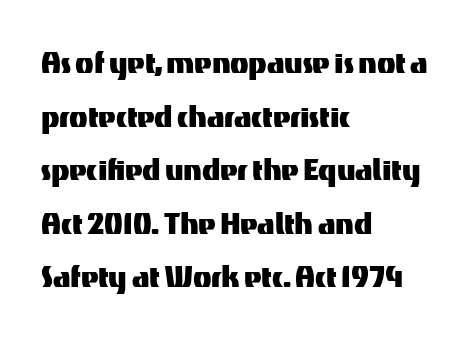
Q: Is the text italic (slanted)? A: No, it is upright.
Q: Is the typeface a serif or a sans-serif typeface? A: Sans-serif.
Q: Is the text underlined? A: No.
Q: How is the paragraph aligned? A: Left-aligned.
Q: Is the spacing between letters normal or unusually wide? A: Normal.
Q: Is the spacing between lines tight, normal or loose? A: Normal.
Q: Width (condensed, normal, or wide)? A: Normal.
Q: Stroke contrast? A: Medium.
Q: x-height? A: Medium.
Q: Monospaced? A: No.
